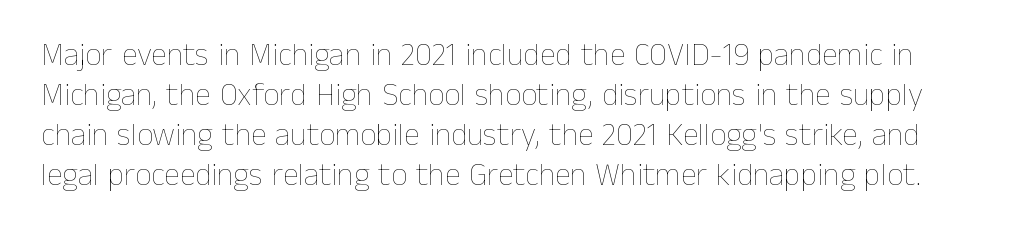
{"italic": "no", "bold": "no", "weight": "thin", "width": "normal", "stroke_contrast": "low", "x_height": "medium", "monospaced": "no", "underline": "no", "line_spacing": "normal", "line_spacing_ratio": 1.25, "letter_spacing": "normal", "letter_spacing_em": 0.0, "glyph_px": 32}
